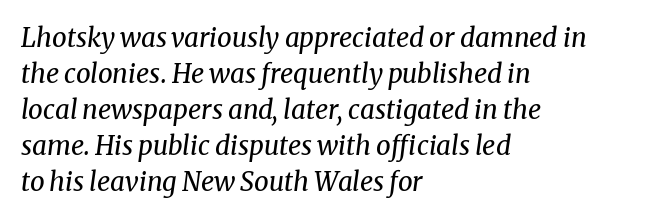
The image shows 26 px text type, italic (leaning right); set left-aligned, normal line spacing (1.38x), normal letter spacing, not underlined.
